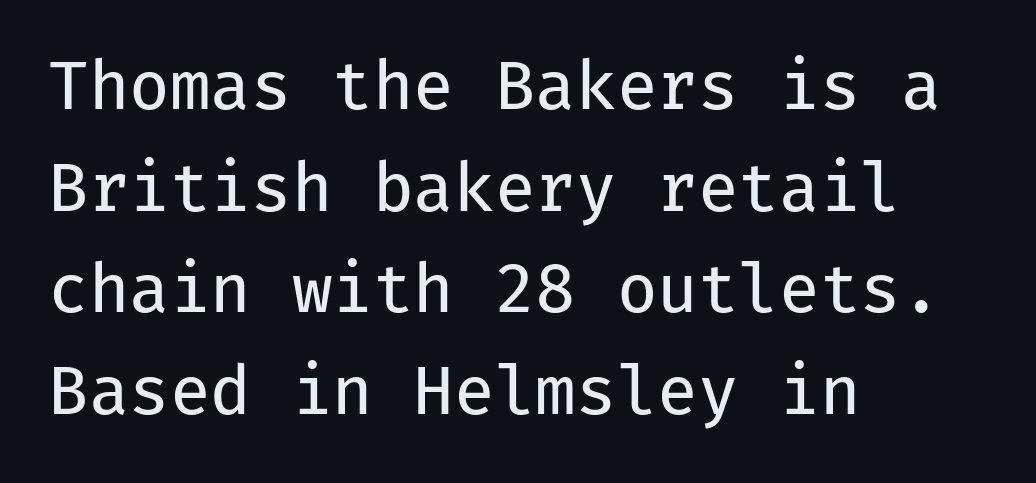
Q: Is the text bold? A: No.
Q: Is the text italic (slanted)? A: No, it is upright.
Q: Is the typeface a serif or a sans-serif typeface? A: Sans-serif.
Q: Is the text underlined? A: No.
Q: How is the paragraph aligned? A: Left-aligned.
Q: Is the spacing between letters normal or unusually wide? A: Normal.
Q: Is the spacing between lines tight, normal or loose? A: Normal.
Q: Width (condensed, normal, or wide)? A: Normal.
Q: Stroke contrast? A: Low.
Q: x-height? A: Medium.
Q: Monospaced? A: Yes.
